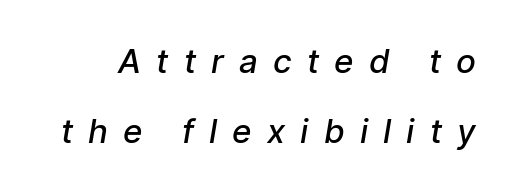
{"serif": "no", "bold": "semi", "weight": "semibold", "width": "normal", "stroke_contrast": "low", "x_height": "medium", "monospaced": "no", "underline": "no", "line_spacing": "loose", "line_spacing_ratio": 2.11, "letter_spacing": "wide", "letter_spacing_em": 0.46, "glyph_px": 33}
